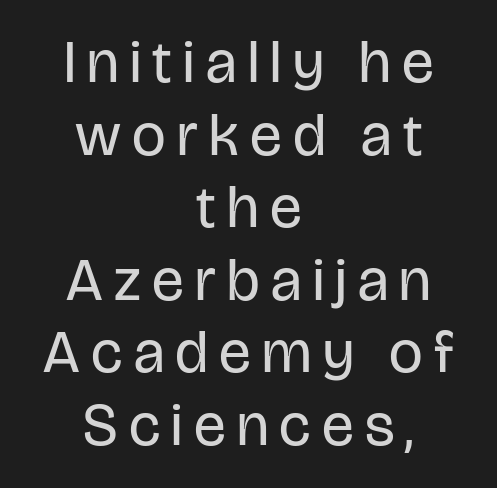
{"serif": "no", "italic": "no", "bold": "no", "weight": "regular", "width": "condensed", "stroke_contrast": "low", "x_height": "large", "monospaced": "no", "underline": "no", "align": "center", "line_spacing_ratio": 1.21, "glyph_px": 60}
